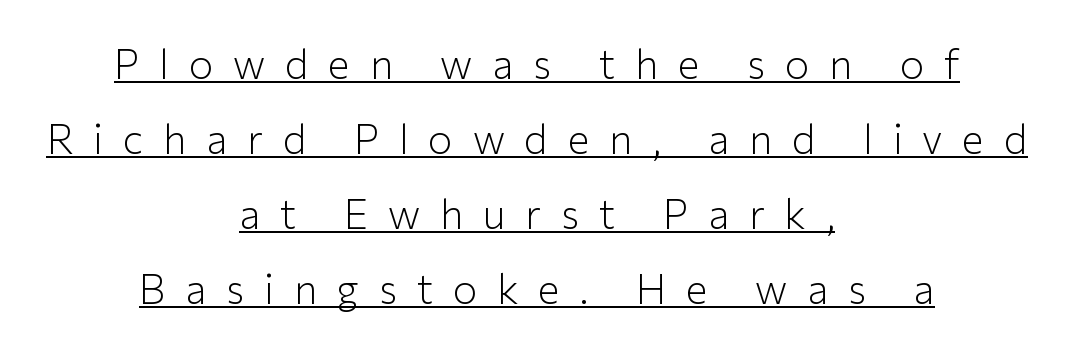
Q: Is the text bold? A: No.
Q: Is the text italic (slanted)? A: No, it is upright.
Q: Is the typeface a serif or a sans-serif typeface? A: Sans-serif.
Q: Is the text underlined? A: Yes.
Q: How is the paragraph aligned? A: Centered.
Q: Is the spacing between letters normal or unusually wide? A: Unusually wide.
Q: Width (condensed, normal, or wide)? A: Normal.
Q: Stroke contrast? A: Low.
Q: x-height? A: Medium.
Q: Monospaced? A: No.
